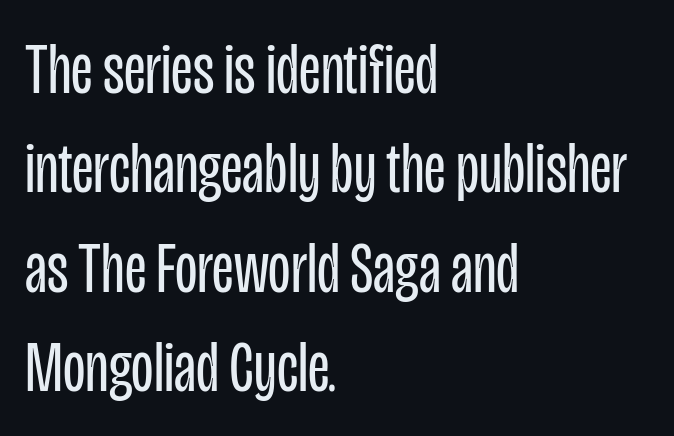
{"serif": "no", "italic": "no", "bold": "no", "weight": "regular", "width": "condensed", "stroke_contrast": "low", "x_height": "large", "monospaced": "no", "underline": "no", "align": "left", "line_spacing": "normal", "line_spacing_ratio": 1.36, "letter_spacing": "normal", "letter_spacing_em": 0.0, "glyph_px": 73}
